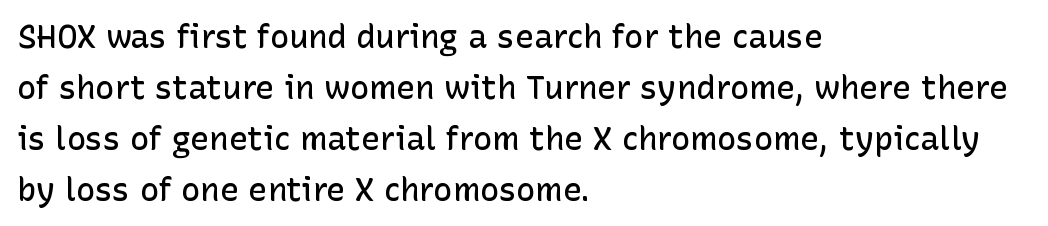
The type is set solid horizontally, with unmodified tracking. Layout note: lines flush left. I'd call this a sans setting — the letters go barefoot. These lines were composed using upright roman letters. Rows of type keep a routine distance in the vertical direction. Letters rest on an invisible, unmarked baseline.
